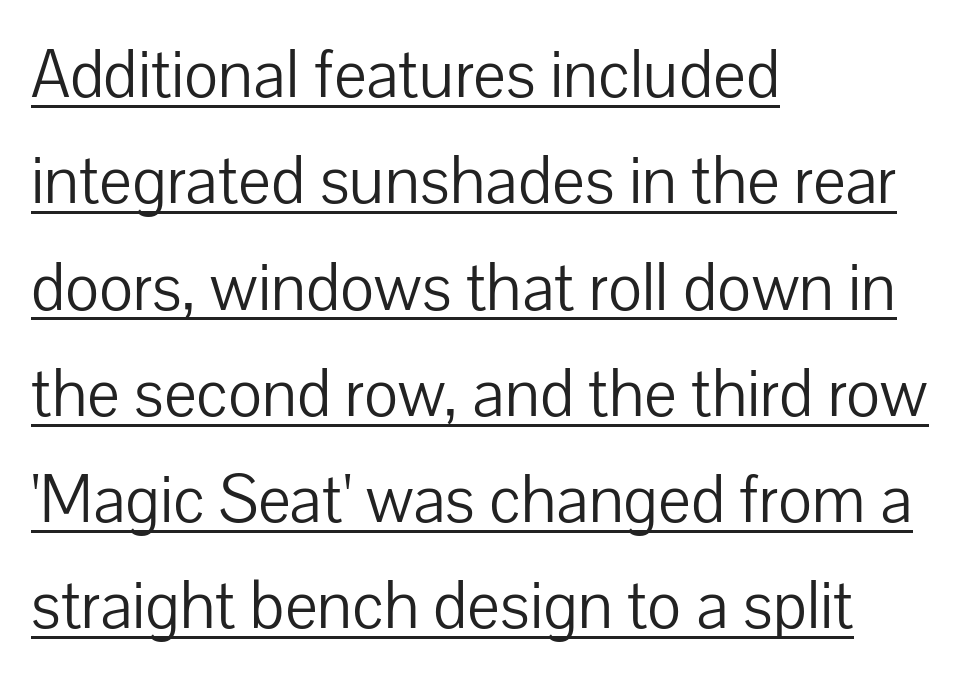
Between one letter and the next there's only the usual sliver of space. Letterform terminals end flat and unadorned throughout the passage. A typographer would call this underscored text. Stroke thickness stays within the range of a standard reading face or lighter.
